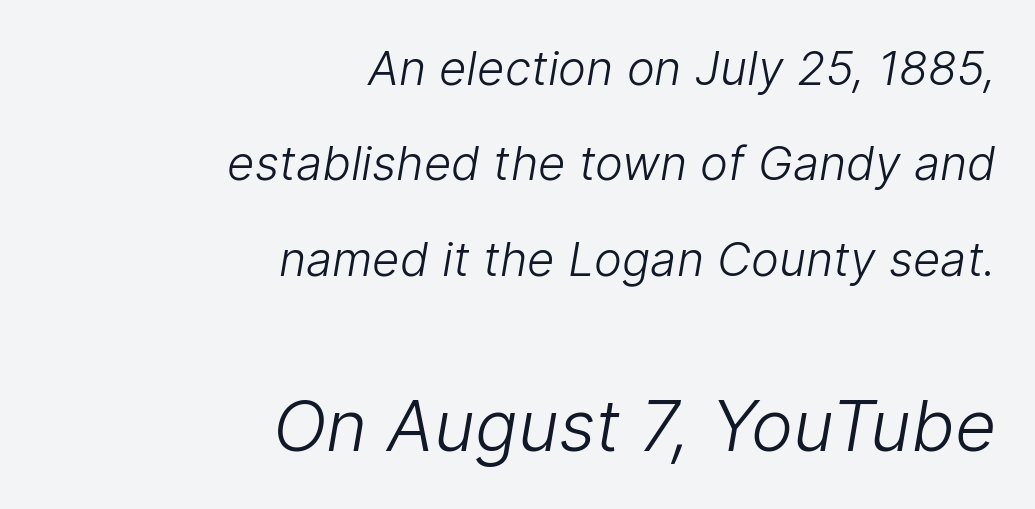
Q: Is the text bold? A: No.
Q: Is the typeface a serif or a sans-serif typeface? A: Sans-serif.
Q: Is the text underlined? A: No.
Q: How is the paragraph aligned? A: Right-aligned.
Q: Is the spacing between letters normal or unusually wide? A: Normal.
Q: Is the spacing between lines tight, normal or loose? A: Loose.
Q: Which block of text is set in a larger size, the first (top) or the second (bottom)? A: The second (bottom) one.
Q: Width (condensed, normal, or wide)? A: Normal.
Q: Stroke contrast? A: Low.
Q: x-height? A: Medium.
Q: Monospaced? A: No.
